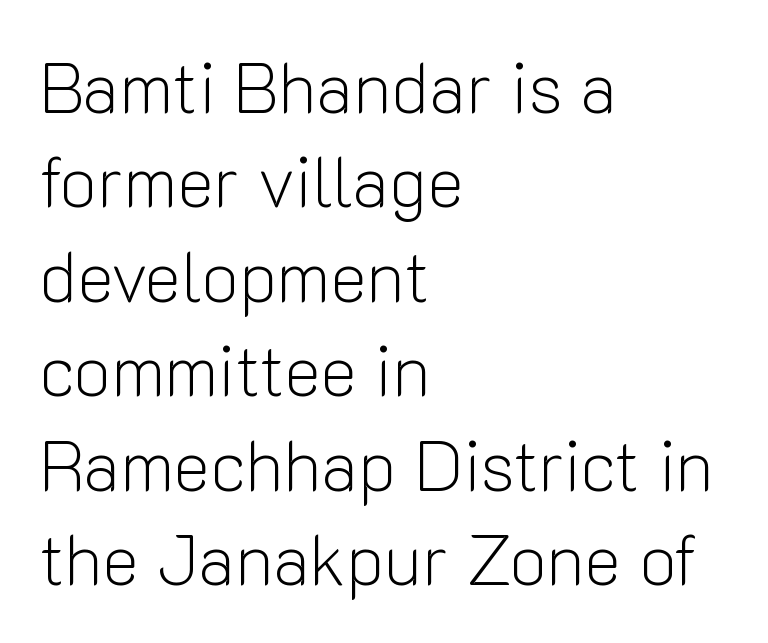
The passage shown is typed in a proportional face where columns would drift. Unlike italic type, these characters show no tilt at all. The horizontal fit of the characters is conventional and even. The typeface chosen for these lines omits serifs. Each line starts at the same left margin while the right side varies. Lines of text with bare space underneath.
